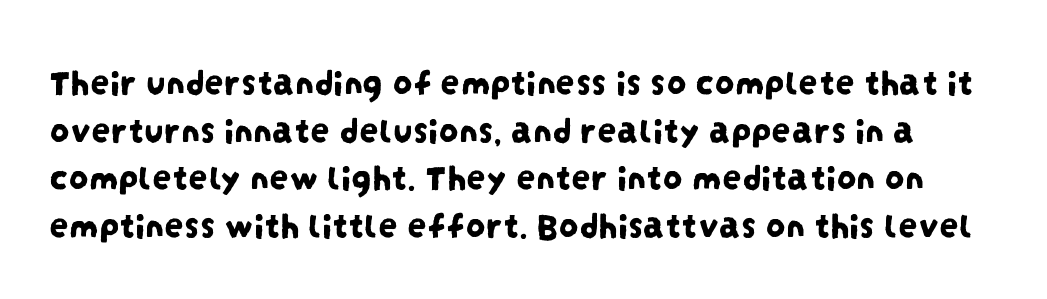
Character widths vary here, with narrow letters taking less room than wide ones. You can tell from the bare stems that sans-serif type was used. The strip under each line holds only bare page. Tracking value appears to be zero — textbook default spacing.
